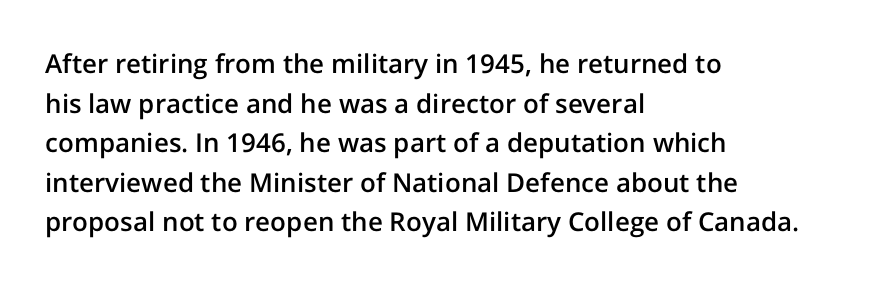
If you measured baseline to baseline, you'd find a middling distance. The typesetting leans somewhat heavy: a semibold. Which margin do the lines hug? The left one — the right edge is uneven. The font's upright variant was chosen for this text.
